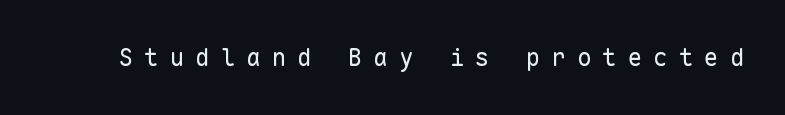
The font's upright variant was chosen for this text. The line texture is sparse and dotted thanks to wide tracking. Underlining? Definitely not there. The font is comparable to plain body text, perhaps lighter.
